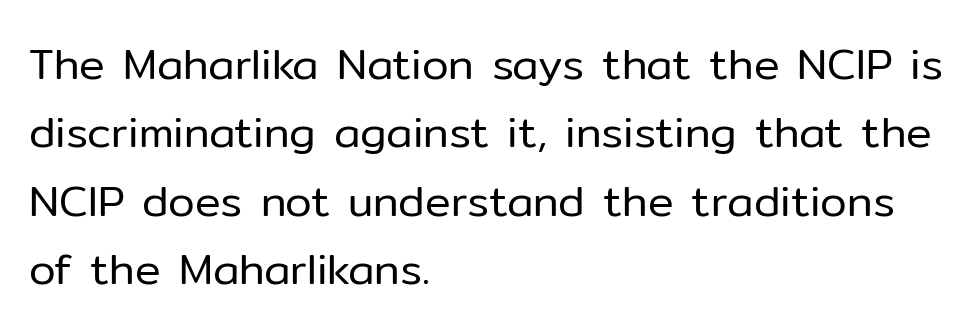
{"serif": "no", "italic": "no", "bold": "no", "weight": "regular", "width": "normal", "stroke_contrast": "low", "x_height": "medium", "monospaced": "no", "underline": "no", "align": "left", "line_spacing": "normal", "line_spacing_ratio": 1.59, "letter_spacing": "normal", "letter_spacing_em": 0.0, "glyph_px": 43}
